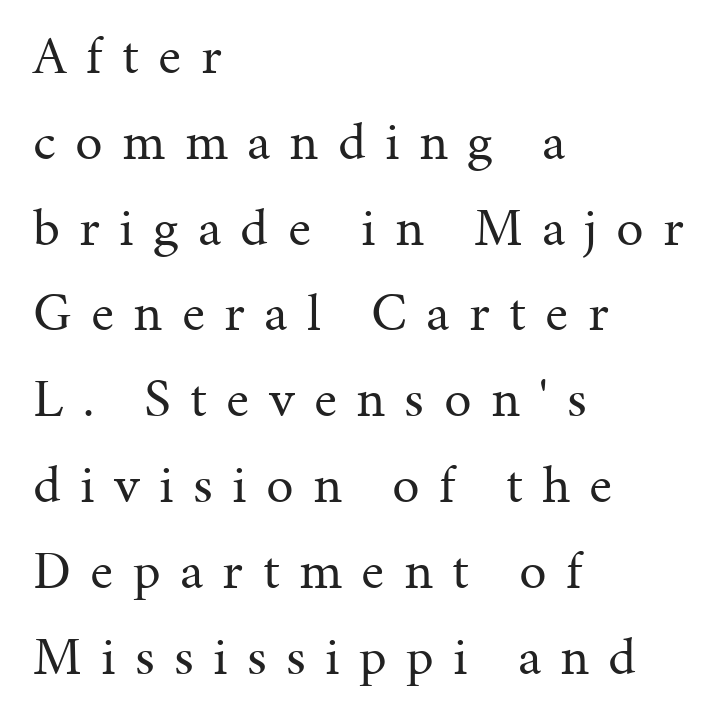
{"serif": "yes", "italic": "no", "bold": "no", "weight": "regular", "width": "normal", "stroke_contrast": "medium", "x_height": "medium", "monospaced": "no", "underline": "no", "align": "left", "line_spacing": "normal", "line_spacing_ratio": 1.56, "letter_spacing": "wide", "letter_spacing_em": 0.35, "glyph_px": 55}
